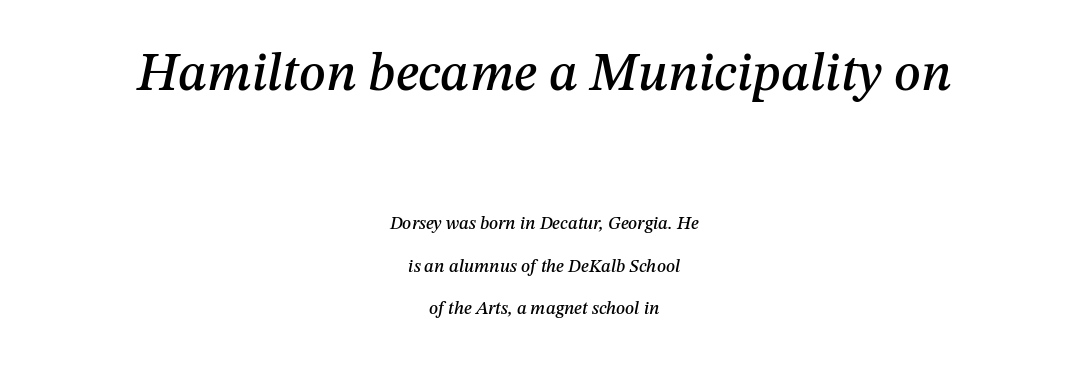
{"italic": "yes", "lean": "right", "slant_degrees": 12, "width": "normal", "stroke_contrast": "medium", "x_height": "medium", "monospaced": "no", "underline": "no", "align": "center", "line_spacing": "loose", "line_spacing_ratio": 2.34, "letter_spacing": "normal", "letter_spacing_em": 0.0, "larger_block": "first", "size_ratio": 2.94, "glyph_px": 53}
